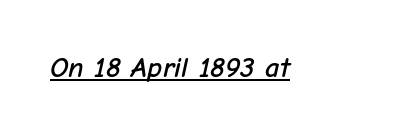
This is oblique type, the kind used for emphasis or titles. What decoration does the sample have? An underline. The horizontal fit of the characters is conventional and even. A typesetter would call this proportional, since set widths differ per character.
